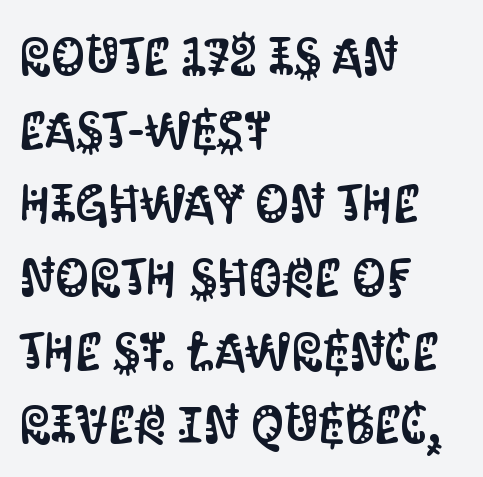
{"serif": "no", "italic": "no", "width": "condensed", "stroke_contrast": "medium", "x_height": "large", "monospaced": "no", "underline": "no", "align": "left", "line_spacing": "normal", "line_spacing_ratio": 1.39, "letter_spacing": "normal", "letter_spacing_em": 0.0, "glyph_px": 53}
